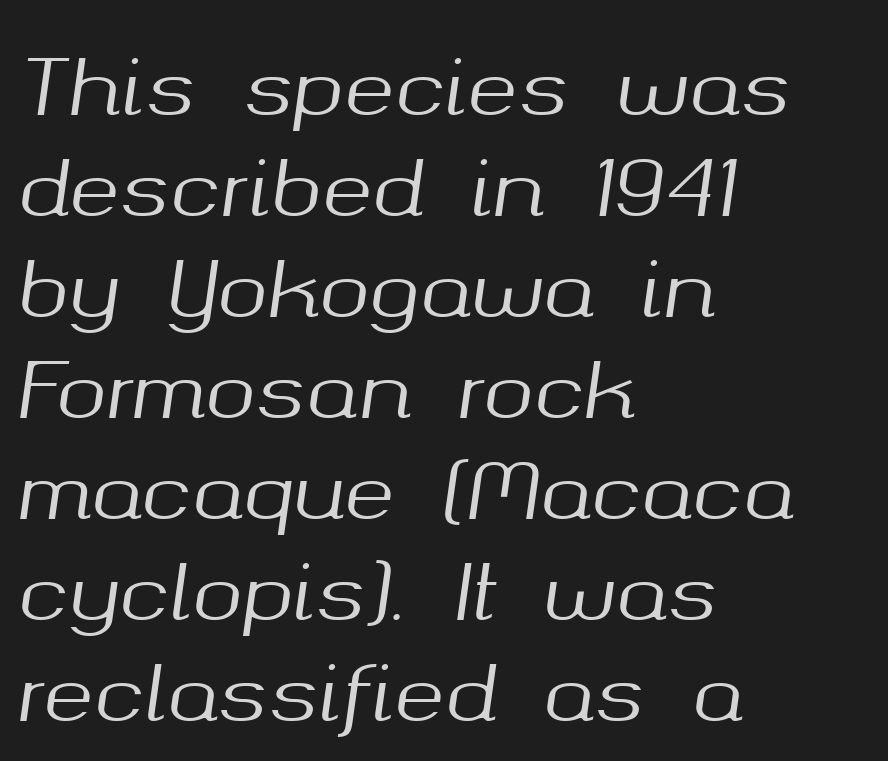
The image shows 76 px text type, italic (leaning right); set left-aligned, normal line spacing (1.33x), normal letter spacing, not underlined; medium stroke contrast and a medium x-height.
